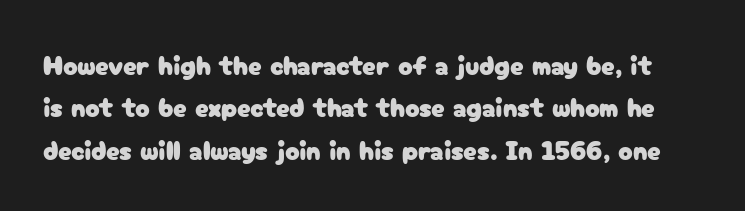
The image shows 27 px text type, upright; set normal line spacing (1.57x), normal letter spacing, not underlined.
